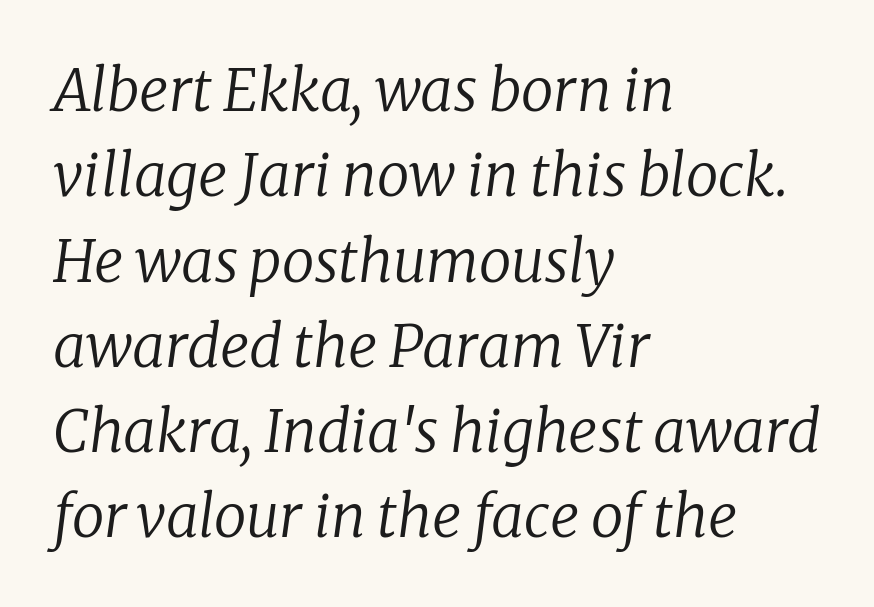
The specimen reads as italic at a glance. Think of a printed novel: that variable character pitch is what you see here. Honestly, there is no underline to notice here at all. This block has exactly the height ordinary leading produces. The passage shown is typeset with a serif family. Ink coverage per letter is moderate at most.
